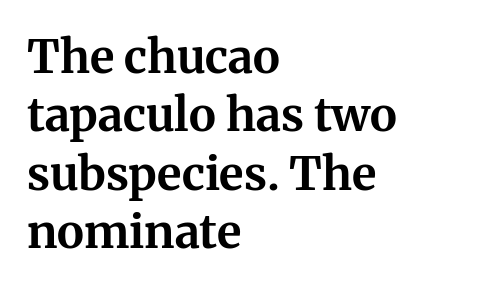
{"serif": "yes", "italic": "no", "bold": "yes", "weight": "bold", "width": "normal", "stroke_contrast": "medium", "x_height": "medium", "monospaced": "no", "underline": "no", "align": "left", "line_spacing": "normal", "line_spacing_ratio": 1.27, "letter_spacing": "normal", "letter_spacing_em": 0.0, "glyph_px": 46}
